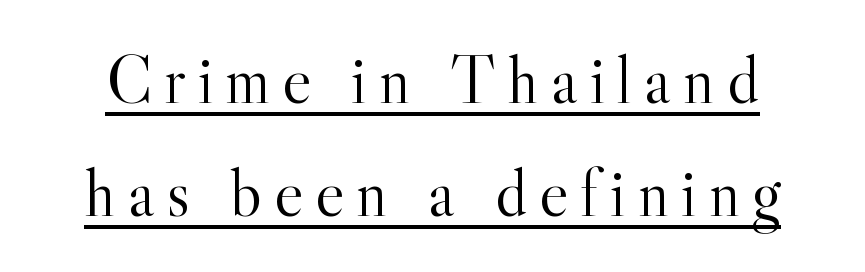
{"serif": "yes", "italic": "no", "bold": "no", "weight": "light", "width": "normal", "x_height": "small", "monospaced": "no", "underline": "yes", "line_spacing": "normal", "line_spacing_ratio": 1.64, "glyph_px": 69}
